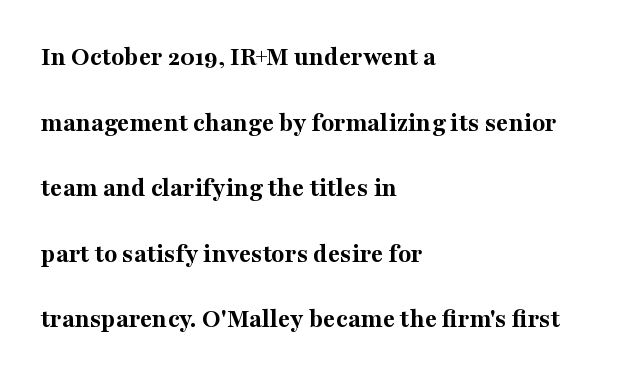
Q: Is the text bold? A: Yes.
Q: Is the text italic (slanted)? A: No, it is upright.
Q: Is the text underlined? A: No.
Q: How is the paragraph aligned? A: Left-aligned.
Q: Is the spacing between letters normal or unusually wide? A: Normal.
Q: Is the spacing between lines tight, normal or loose? A: Loose.
